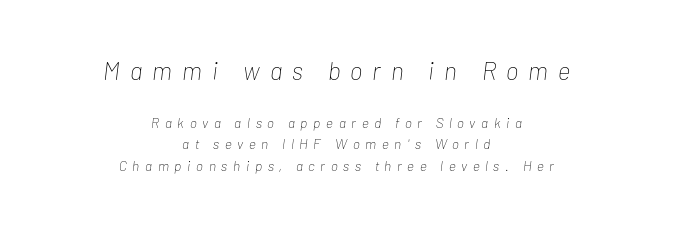
The image shows 25 px text type, italic (leaning right); set centered, normal line spacing (1.55x), unusually wide letter spacing (+0.4 em), not underlined; the first (top) block is 1.79x larger.
